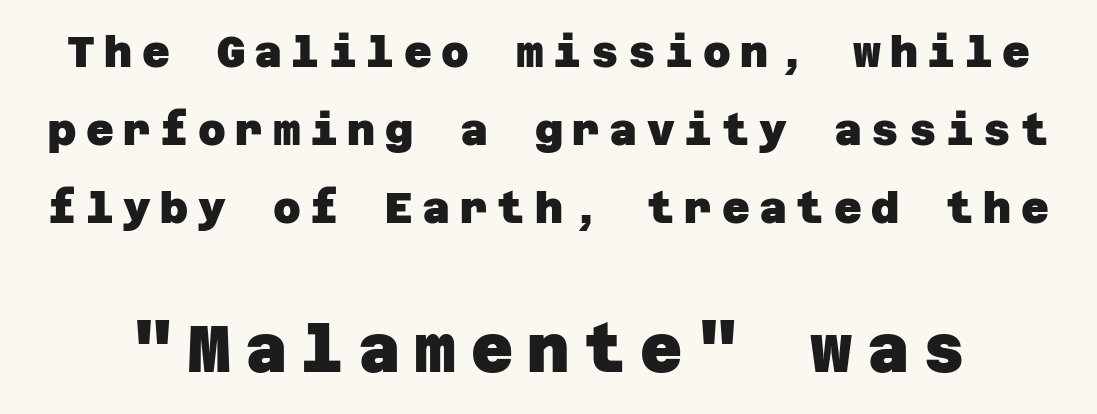
{"serif": "no", "bold": "yes", "weight": "heavy", "width": "normal", "stroke_contrast": "low", "x_height": "large", "underline": "no", "line_spacing_ratio": 1.81, "letter_spacing": "wide", "letter_spacing_em": 0.22, "larger_block": "second", "size_ratio": 1.51, "glyph_px": 65}
